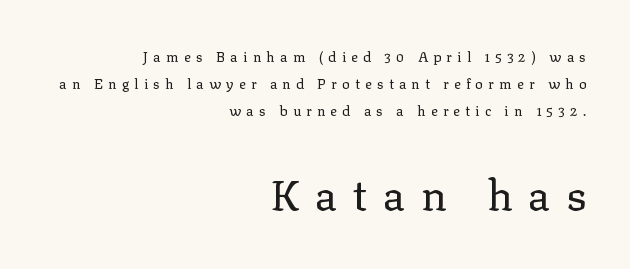
The image shows 42 px regular-weight serif type, upright; set right-aligned, loose line spacing (1.92x), unusually wide letter spacing (+0.37 em), not underlined; the second (bottom) block is 3.0x larger; low stroke contrast and a medium x-height.
